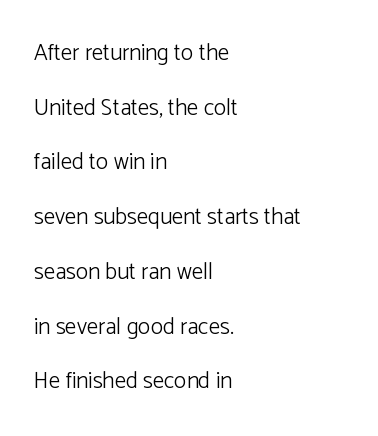
It's the straight-up-and-down kind of type. The lines are quadded left. Words float on clear page, feet unadorned. Between one letter and the next there's only the usual sliver of space.
